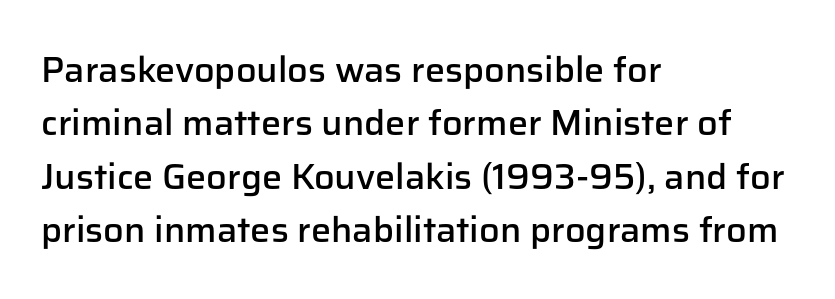
Q: Is the text bold? A: Semi-bold.
Q: Is the text italic (slanted)? A: No, it is upright.
Q: Is the typeface a serif or a sans-serif typeface? A: Sans-serif.
Q: Is the text underlined? A: No.
Q: How is the paragraph aligned? A: Left-aligned.
Q: Is the spacing between letters normal or unusually wide? A: Normal.
Q: Is the spacing between lines tight, normal or loose? A: Normal.
Q: Width (condensed, normal, or wide)? A: Normal.
Q: Stroke contrast? A: Low.
Q: x-height? A: Medium.
Q: Monospaced? A: No.
